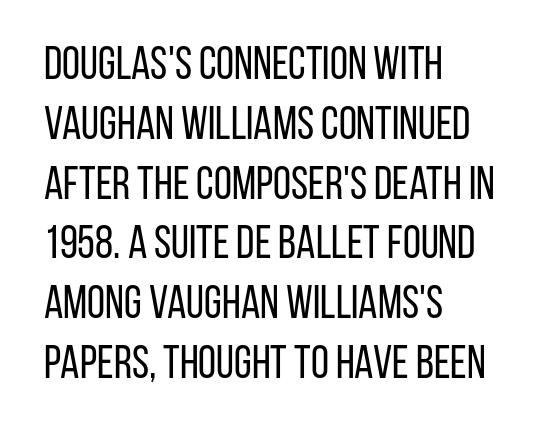
Q: Is the text bold? A: No.
Q: Is the text italic (slanted)? A: No, it is upright.
Q: Is the typeface a serif or a sans-serif typeface? A: Sans-serif.
Q: Is the text underlined? A: No.
Q: How is the paragraph aligned? A: Left-aligned.
Q: Is the spacing between letters normal or unusually wide? A: Normal.
Q: Is the spacing between lines tight, normal or loose? A: Normal.
Q: Width (condensed, normal, or wide)? A: Condensed.
Q: Stroke contrast? A: Low.
Q: x-height? A: Large.
Q: Monospaced? A: No.
